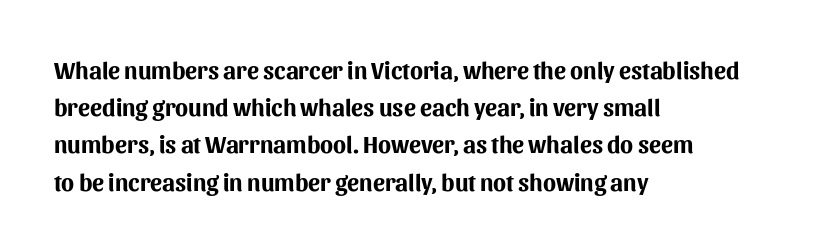
{"italic": "no", "bold": "yes", "underline": "no", "align": "left", "line_spacing": "normal", "line_spacing_ratio": 1.55, "letter_spacing": "normal", "letter_spacing_em": 0.0, "glyph_px": 24}
